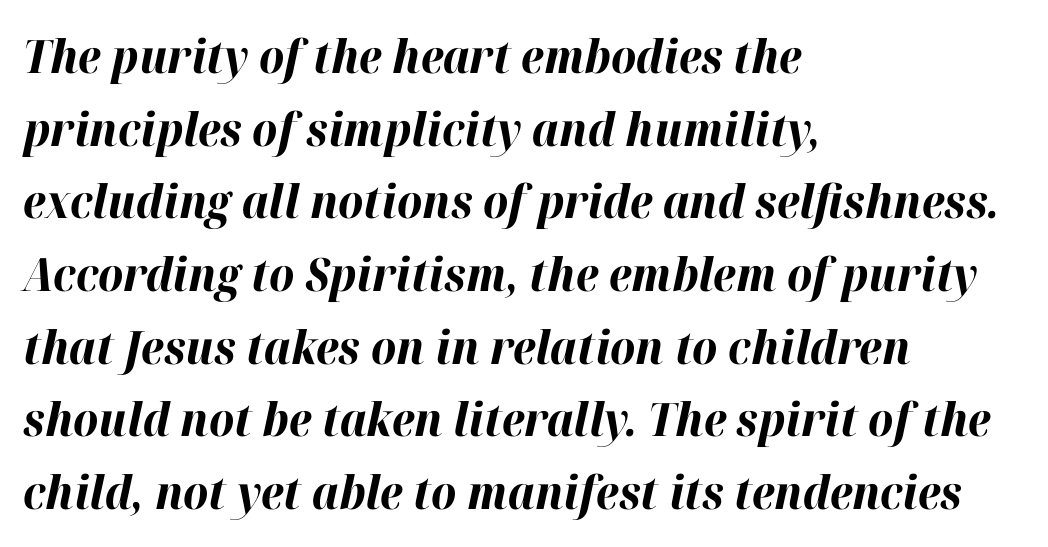
An italicized treatment has been applied to the whole sample. Set as a true bold cut, around the 700 mark. Inter-character spacing is left at the font's built-in metrics. Underline: absent.
